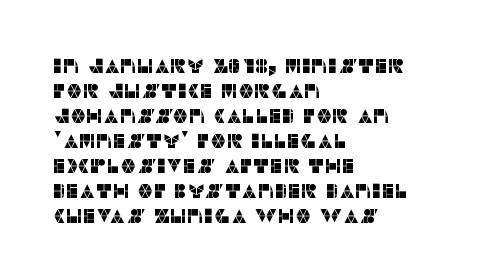
{"italic": "no", "underline": "no", "align": "left", "line_spacing": "normal", "line_spacing_ratio": 1.25, "letter_spacing": "normal", "letter_spacing_em": 0.0, "glyph_px": 20}
